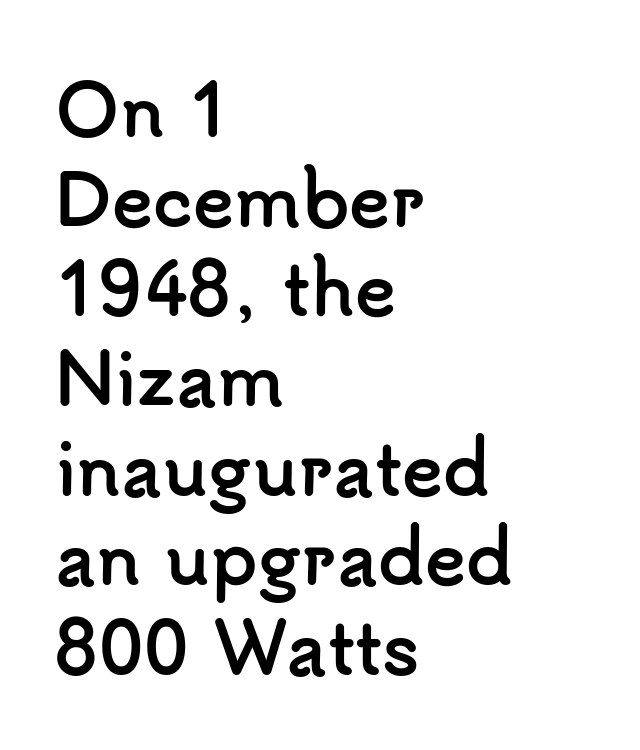
The image shows 69 px semibold sans-serif type, upright; set left-aligned, normal line spacing (1.3x), normal letter spacing, not underlined; low stroke contrast and a small x-height.
